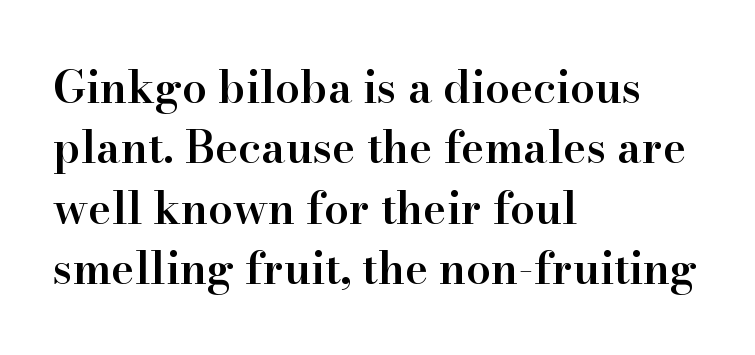
{"serif": "yes", "italic": "no", "bold": "semi", "weight": "semibold", "width": "normal", "stroke_contrast": "high", "x_height": "small", "monospaced": "no", "underline": "no", "align": "left", "line_spacing": "normal", "line_spacing_ratio": 1.37, "letter_spacing": "normal", "letter_spacing_em": 0.0, "glyph_px": 44}
